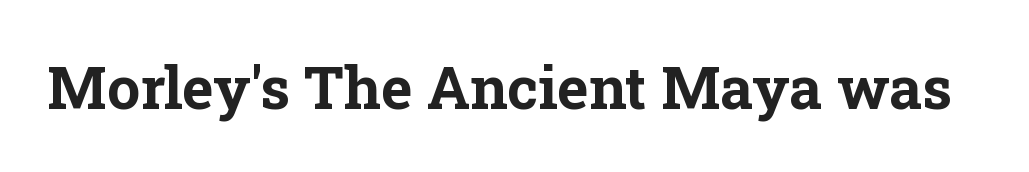
{"serif": "yes", "italic": "no", "bold": "yes", "weight": "bold", "width": "normal", "stroke_contrast": "low", "x_height": "medium", "monospaced": "no", "underline": "no", "letter_spacing": "normal", "letter_spacing_em": 0.0, "glyph_px": 59}
